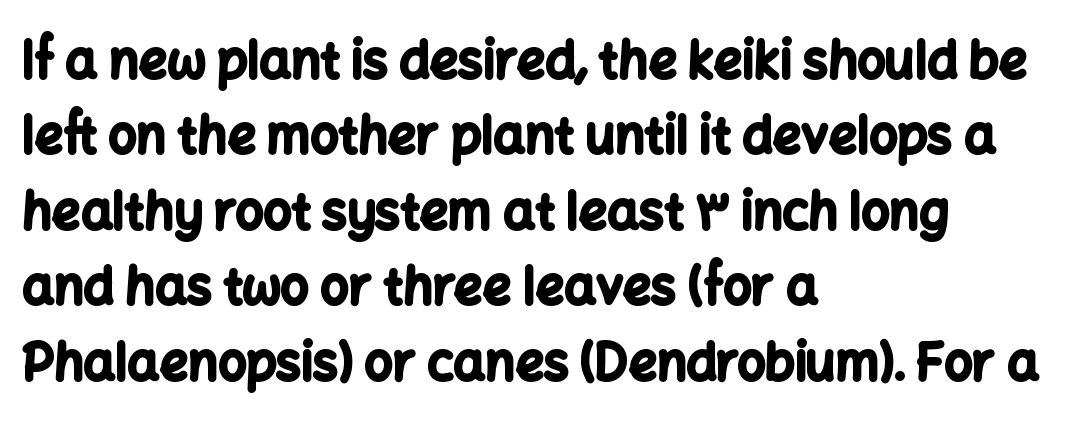
The image shows 50 px bold sans-serif type, upright; set left-aligned, normal line spacing (1.51x), normal letter spacing, not underlined; low stroke contrast and a medium x-height.
